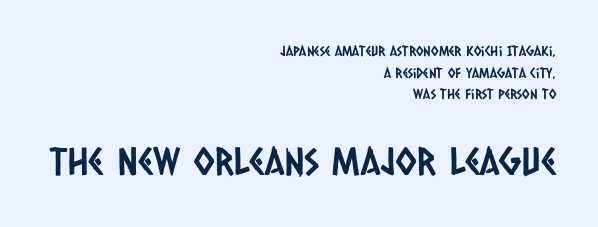
How are the letters spaced? Ordinarily, with no added tracking. The words here are not underlined. The designer went with a sans here, leaving each stem footless. Each new line begins a customary step beneath the previous one. Visually the block forms a straight wall on the right and a jagged coastline on the left.
